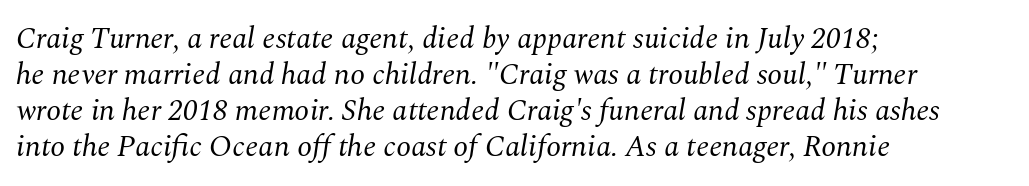
The image shows 30 px regular-weight serif type, italic (leaning right); set left-aligned, line spacing 1.2x, normal letter spacing, not underlined; medium stroke contrast and a medium x-height.
